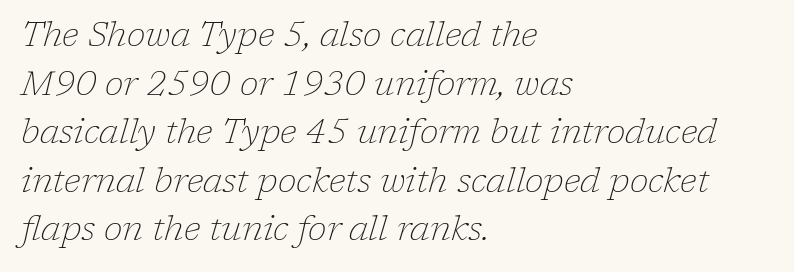
Ink coverage per letter is moderate at most. Horizontal alignment here is leftward, the default for most running prose. Nothing unusual about the tracking: characters are spaced as the font intends. Is this a fixed-width face? No — the glyphs have proportional, varying widths.
